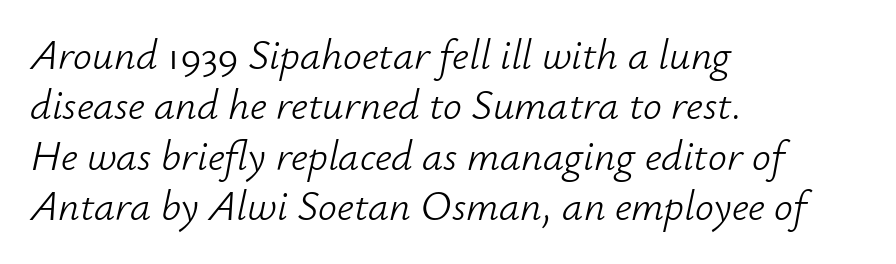
{"italic": "yes", "lean": "right", "slant_degrees": 12, "bold": "no", "weight": "light", "width": "normal", "stroke_contrast": "low", "x_height": "small", "monospaced": "no", "underline": "no", "align": "left", "line_spacing_ratio": 1.2, "letter_spacing": "normal", "letter_spacing_em": 0.0, "glyph_px": 42}
